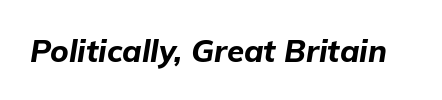
Q: Is the text bold? A: Yes.
Q: Is the text italic (slanted)? A: Yes, it leans right by about 9 degrees.
Q: Is the text underlined? A: No.
Q: Is the spacing between letters normal or unusually wide? A: Normal.
Q: Width (condensed, normal, or wide)? A: Normal.
Q: Stroke contrast? A: Low.
Q: x-height? A: Medium.
Q: Monospaced? A: No.
